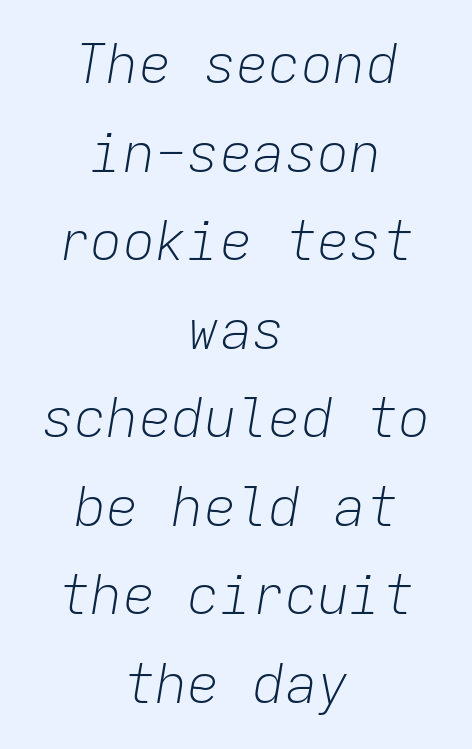
{"italic": "yes", "lean": "right", "slant_degrees": 9, "bold": "no", "weight": "light", "width": "normal", "stroke_contrast": "low", "x_height": "medium", "monospaced": "yes", "underline": "no", "align": "center", "line_spacing": "normal", "line_spacing_ratio": 1.64, "letter_spacing": "normal", "letter_spacing_em": 0.0, "glyph_px": 54}
